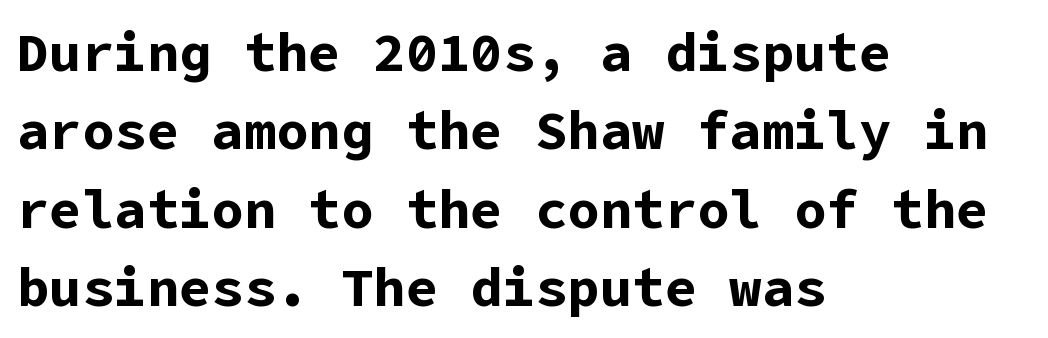
Every row of glyphs begins at an identical x-position on the left. What's the leading like? Ordinary, nothing unusual. A typesetter would label this face a sans. The type sits square on the baseline with zero lean. Nothing unusual about the tracking: characters are spaced as the font intends. Is the type bold? Yes — the strokes are clearly thick and heavy.
